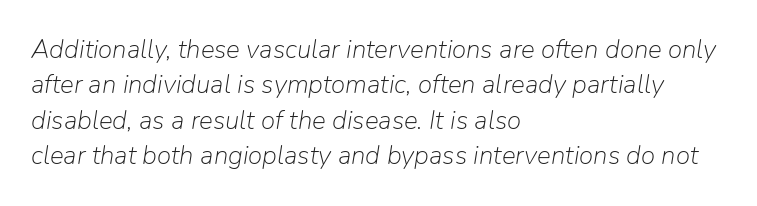
The image shows 26 px text type, italic (leaning right); set left-aligned, normal line spacing (1.36x), normal letter spacing, not underlined.
